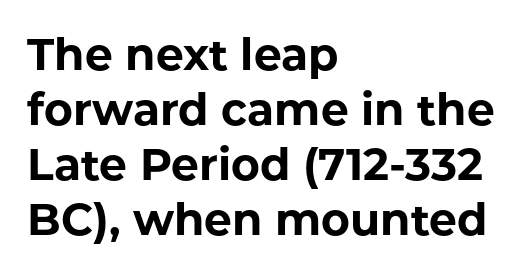
The image shows 44 px bold sans-serif type, upright; set left-aligned, normal line spacing (1.25x), normal letter spacing, not underlined; low stroke contrast and a medium x-height.
